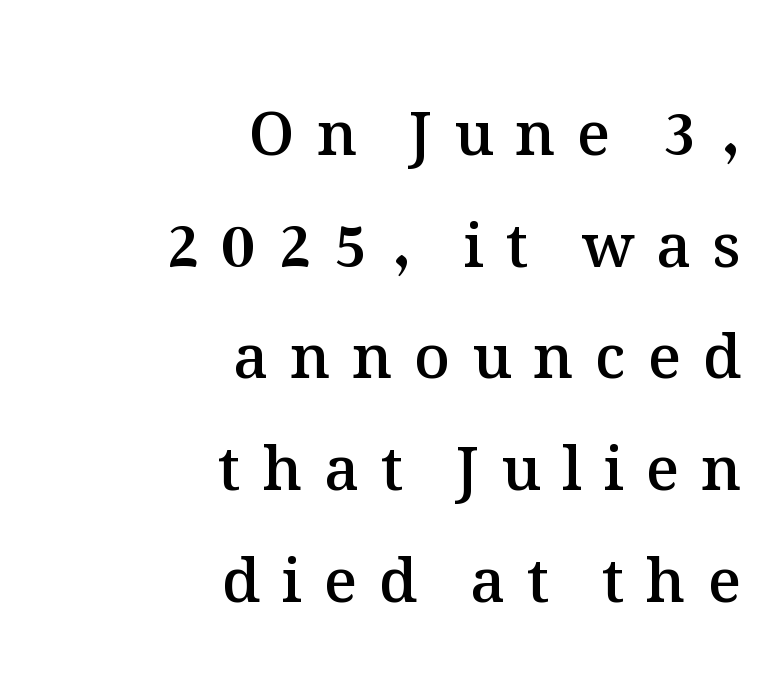
The image shows 61 px semibold type, upright; set right-aligned, line spacing 1.83x, unusually wide letter spacing (+0.36 em), not underlined; medium stroke contrast and a medium x-height.
